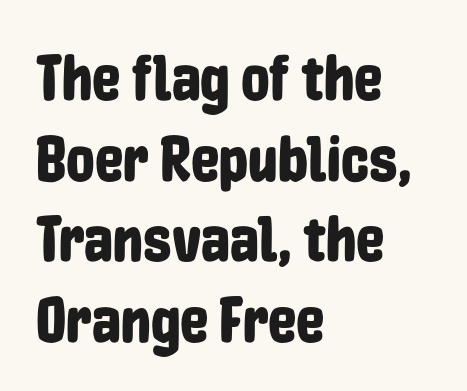
Q: Is the text italic (slanted)? A: No, it is upright.
Q: Is the typeface a serif or a sans-serif typeface? A: Sans-serif.
Q: Is the text underlined? A: No.
Q: How is the paragraph aligned? A: Left-aligned.
Q: Is the spacing between letters normal or unusually wide? A: Normal.
Q: Is the spacing between lines tight, normal or loose? A: Normal.
Q: Width (condensed, normal, or wide)? A: Condensed.
Q: Stroke contrast? A: Low.
Q: x-height? A: Medium.
Q: Monospaced? A: No.
